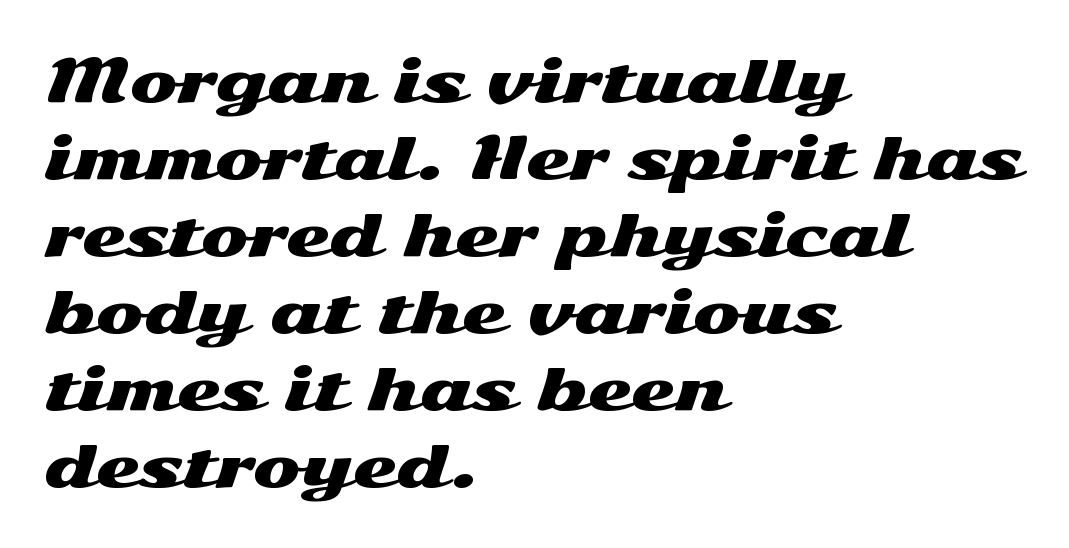
{"serif": "no", "width": "wide", "stroke_contrast": "medium", "x_height": "medium", "monospaced": "no", "underline": "no", "align": "left", "line_spacing": "normal", "line_spacing_ratio": 1.35, "letter_spacing": "normal", "letter_spacing_em": 0.0, "glyph_px": 57}
